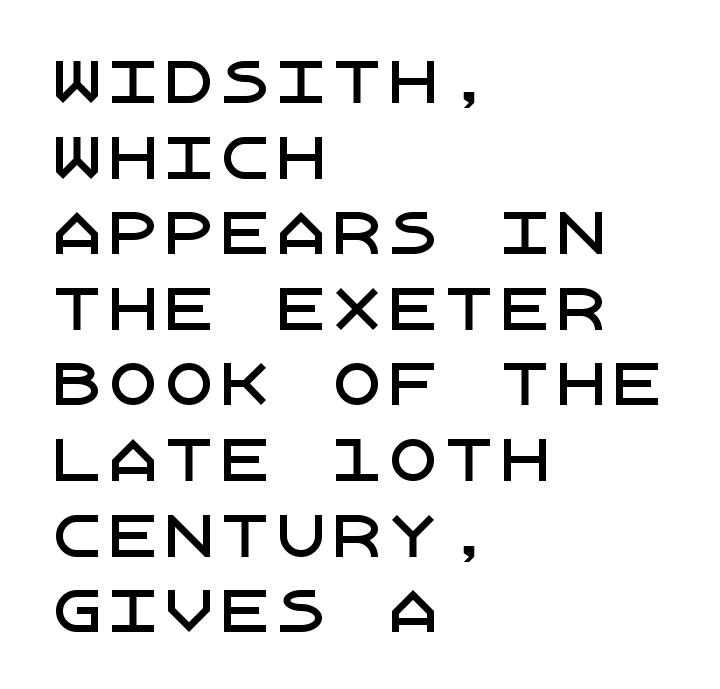
The image shows 56 px sans-serif type, upright; set left-aligned, normal line spacing (1.35x), normal letter spacing, not underlined; low stroke contrast and a large x-height.
